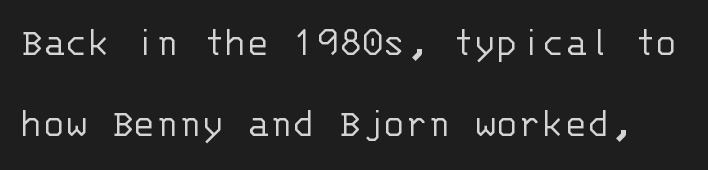
Q: Is the text bold? A: No.
Q: Is the text italic (slanted)? A: No, it is upright.
Q: Is the typeface a serif or a sans-serif typeface? A: Sans-serif.
Q: Is the text underlined? A: No.
Q: Is the spacing between letters normal or unusually wide? A: Normal.
Q: Is the spacing between lines tight, normal or loose? A: Loose.
Q: Width (condensed, normal, or wide)? A: Normal.
Q: Stroke contrast? A: Low.
Q: x-height? A: Large.
Q: Monospaced? A: Yes.
